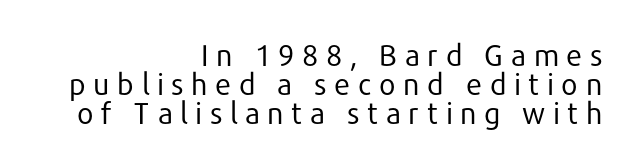
Q: Is the text bold? A: No.
Q: Is the text italic (slanted)? A: No, it is upright.
Q: Is the typeface a serif or a sans-serif typeface? A: Sans-serif.
Q: Is the text underlined? A: No.
Q: How is the paragraph aligned? A: Right-aligned.
Q: Is the spacing between letters normal or unusually wide? A: Unusually wide.
Q: Is the spacing between lines tight, normal or loose? A: Tight.
Q: Width (condensed, normal, or wide)? A: Normal.
Q: Stroke contrast? A: Low.
Q: x-height? A: Medium.
Q: Monospaced? A: No.
